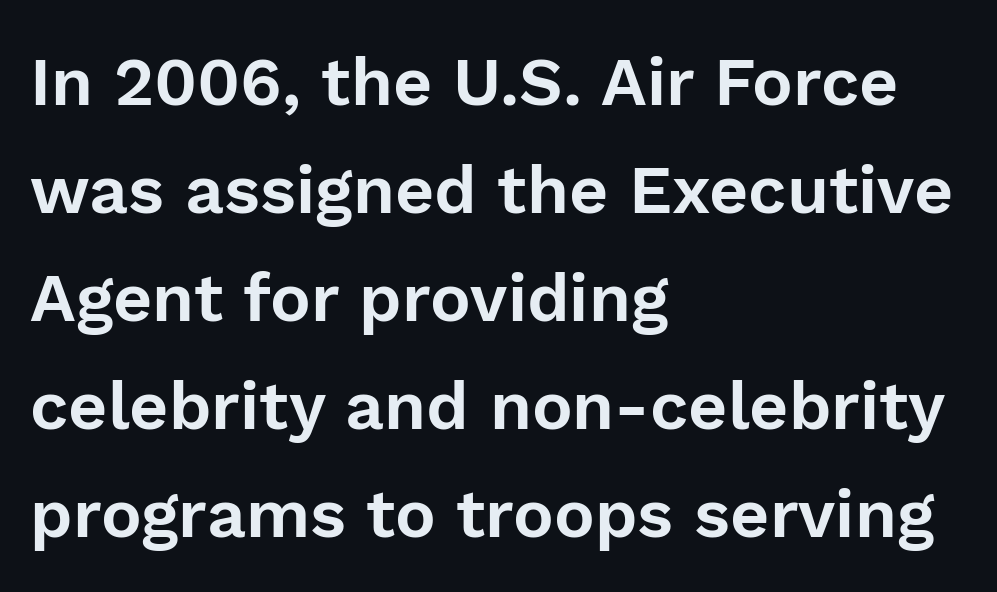
The image shows 68 px sans-serif type, upright; set left-aligned, normal line spacing (1.59x), normal letter spacing, not underlined; low stroke contrast and a medium x-height.
